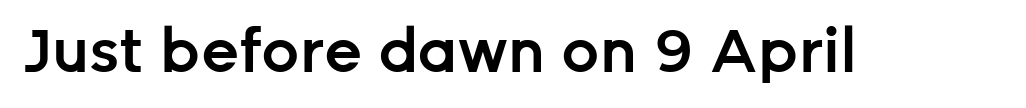
Q: Is the text bold? A: Semi-bold.
Q: Is the text italic (slanted)? A: No, it is upright.
Q: Is the typeface a serif or a sans-serif typeface? A: Sans-serif.
Q: Is the text underlined? A: No.
Q: Is the spacing between letters normal or unusually wide? A: Normal.
Q: Width (condensed, normal, or wide)? A: Normal.
Q: Stroke contrast? A: Low.
Q: x-height? A: Medium.
Q: Monospaced? A: No.
